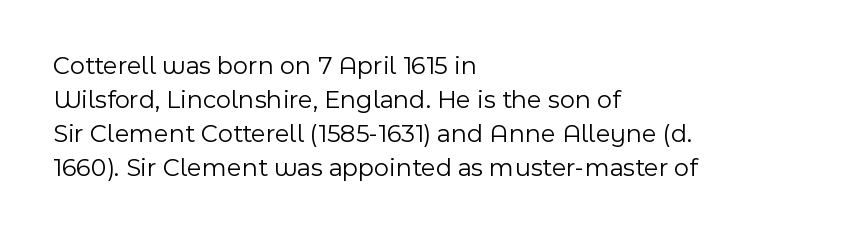
Q: Is the text bold? A: No.
Q: Is the text italic (slanted)? A: No, it is upright.
Q: Is the text underlined? A: No.
Q: How is the paragraph aligned? A: Left-aligned.
Q: Is the spacing between letters normal or unusually wide? A: Normal.
Q: Is the spacing between lines tight, normal or loose? A: Normal.
